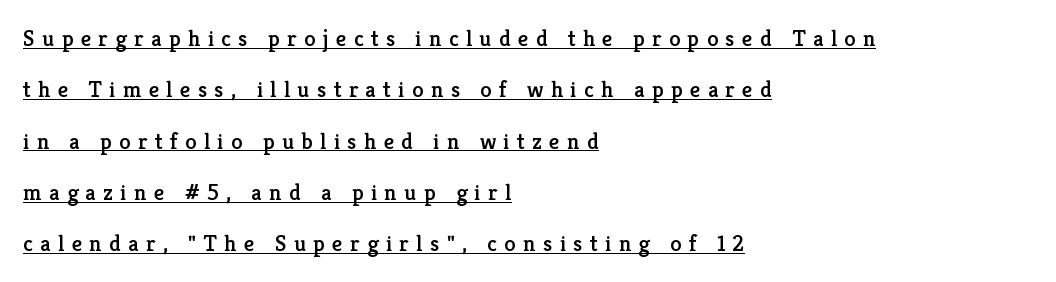
{"italic": "no", "underline": "yes", "align": "left", "line_spacing": "loose", "line_spacing_ratio": 2.23, "letter_spacing": "wide", "letter_spacing_em": 0.32, "glyph_px": 23}
